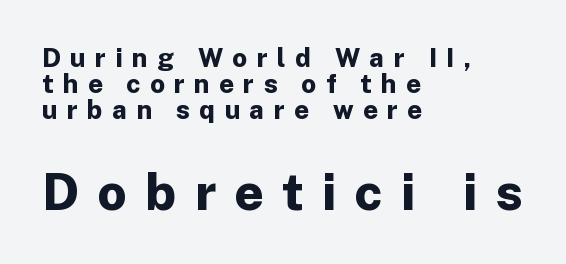
{"serif": "no", "italic": "no", "bold": "yes", "weight": "bold", "width": "normal", "stroke_contrast": "low", "x_height": "medium", "monospaced": "no", "underline": "no", "align": "left", "line_spacing": "tight", "line_spacing_ratio": 1.0, "letter_spacing": "wide", "letter_spacing_em": 0.36, "larger_block": "second", "size_ratio": 1.96, "glyph_px": 51}
